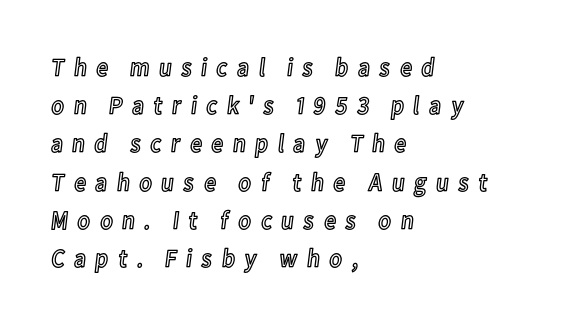
{"underline": "no", "align": "left", "line_spacing": "normal", "line_spacing_ratio": 1.47, "letter_spacing": "wide", "letter_spacing_em": 0.33, "glyph_px": 26}
